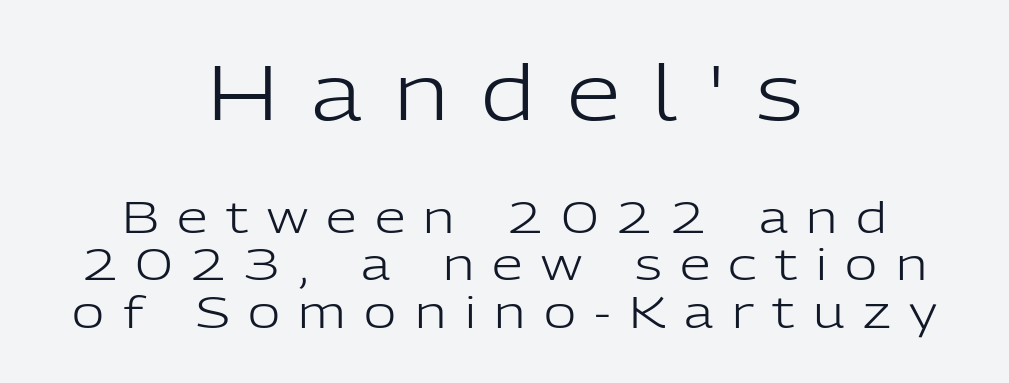
The image shows 77 px light sans-serif type, upright; set centered, tight line spacing (1.08x), unusually wide letter spacing (+0.42 em), not underlined; the first (top) block is 1.75x larger; low stroke contrast and a medium x-height.
